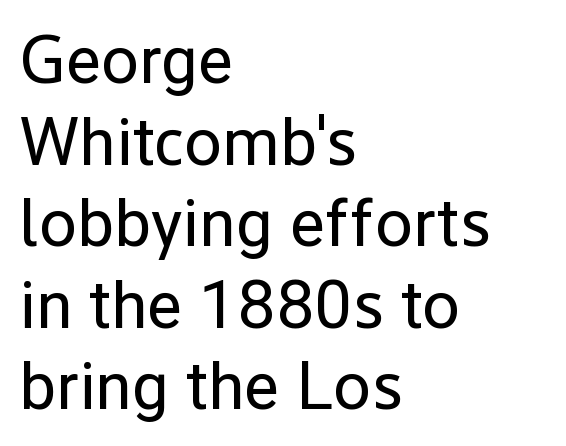
The image shows 68 px regular-weight sans-serif type, upright; set left-aligned, line spacing 1.2x, normal letter spacing, not underlined; low stroke contrast and a medium x-height.
